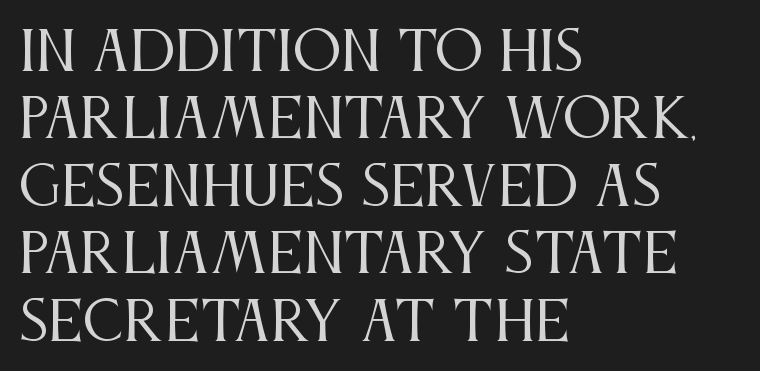
The image shows 54 px regular-weight, condensed serif type, upright; set left-aligned, normal line spacing (1.25x), normal letter spacing, not underlined; medium stroke contrast and a large x-height.
